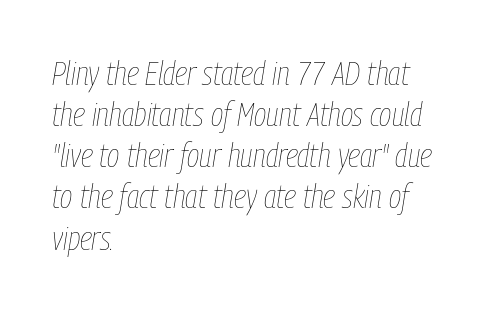
The image shows 34 px thin, condensed type, italic (leaning right); set left-aligned, line spacing 1.21x, normal letter spacing, not underlined; low stroke contrast and a medium x-height.
